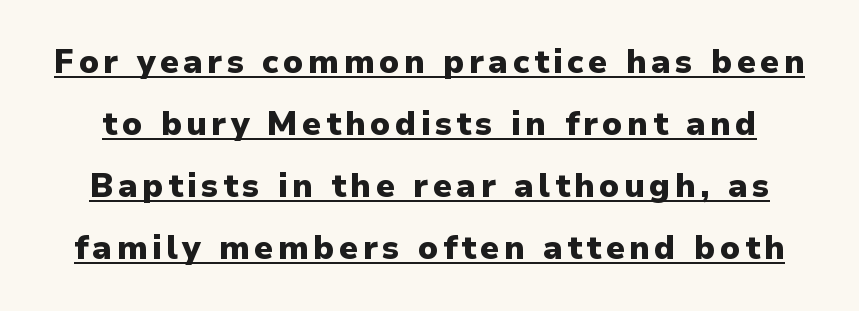
{"serif": "no", "italic": "no", "bold": "yes", "weight": "heavy", "width": "normal", "stroke_contrast": "low", "x_height": "medium", "monospaced": "no", "underline": "yes", "line_spacing_ratio": 1.88, "glyph_px": 33}
